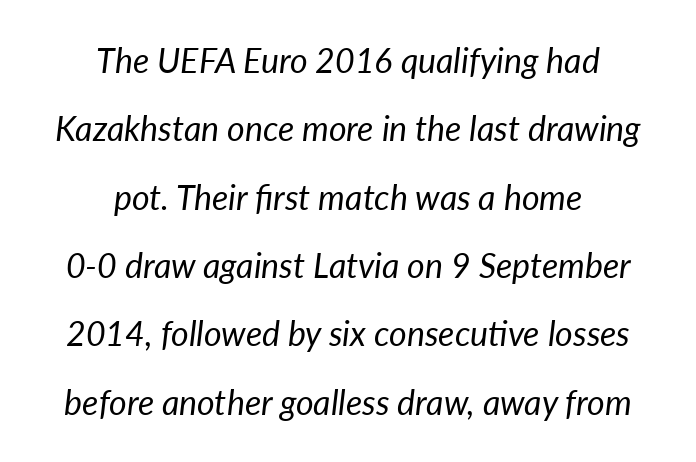
Q: Is the text bold? A: No.
Q: Is the text italic (slanted)? A: Yes, it leans right by about 7 degrees.
Q: Is the text underlined? A: No.
Q: How is the paragraph aligned? A: Centered.
Q: Is the spacing between letters normal or unusually wide? A: Normal.
Q: Is the spacing between lines tight, normal or loose? A: Loose.
Q: Width (condensed, normal, or wide)? A: Normal.
Q: Stroke contrast? A: Low.
Q: x-height? A: Medium.
Q: Monospaced? A: No.
